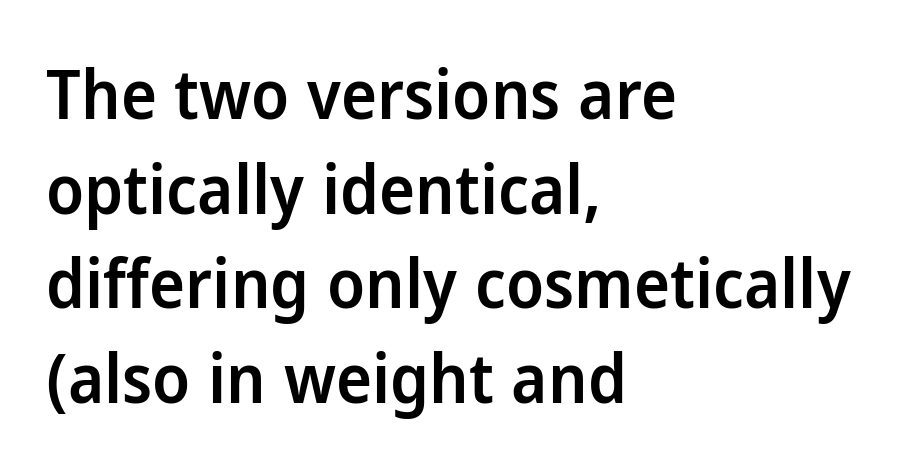
The image shows 68 px semibold sans-serif type, upright; set left-aligned, normal line spacing (1.39x), normal letter spacing, not underlined; low stroke contrast and a medium x-height.
